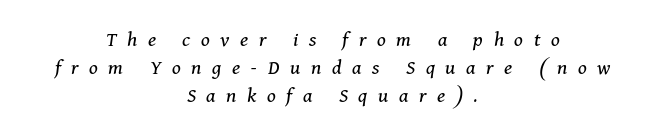
Short and long lines alike share a common midpoint. This reads as an unemphasized weight, regular at the heaviest. The designer left line spacing at the default. Check under the words: just untouched page. In terms of posture, this sample is oblique. The letters are spread apart with noticeably loose tracking.
